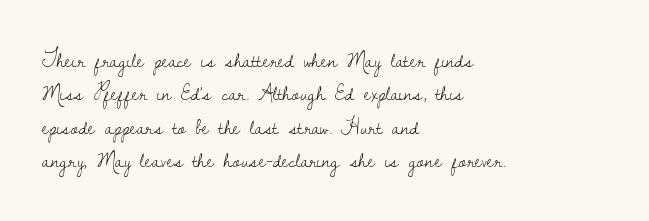
Q: Is the text bold? A: No.
Q: Is the text italic (slanted)? A: Yes.
Q: Is the text underlined? A: No.
Q: How is the paragraph aligned? A: Left-aligned.
Q: Is the spacing between letters normal or unusually wide? A: Normal.
Q: Is the spacing between lines tight, normal or loose? A: Normal.
